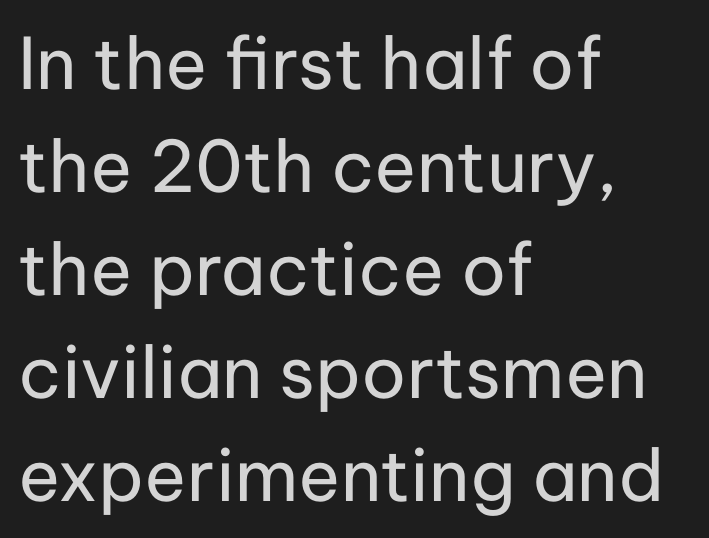
Q: Is the text bold? A: No.
Q: Is the text italic (slanted)? A: No, it is upright.
Q: Is the typeface a serif or a sans-serif typeface? A: Sans-serif.
Q: Is the text underlined? A: No.
Q: How is the paragraph aligned? A: Left-aligned.
Q: Is the spacing between letters normal or unusually wide? A: Normal.
Q: Is the spacing between lines tight, normal or loose? A: Normal.
Q: Width (condensed, normal, or wide)? A: Normal.
Q: Stroke contrast? A: Low.
Q: x-height? A: Medium.
Q: Monospaced? A: No.
